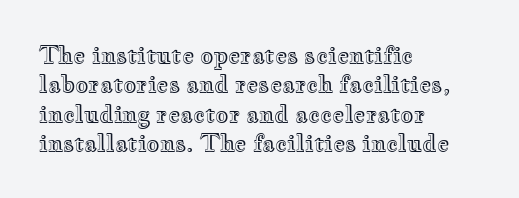
{"italic": "no", "underline": "no", "align": "left", "line_spacing": "normal", "line_spacing_ratio": 1.28, "letter_spacing": "normal", "letter_spacing_em": 0.0, "glyph_px": 23}
